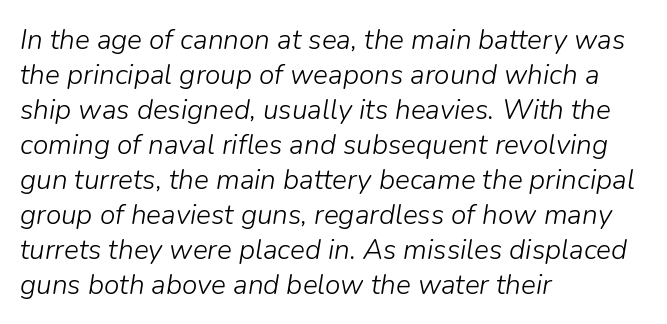
The image shows 28 px light type, italic (leaning right); set left-aligned, normal line spacing (1.25x), normal letter spacing, not underlined; low stroke contrast and a medium x-height.
